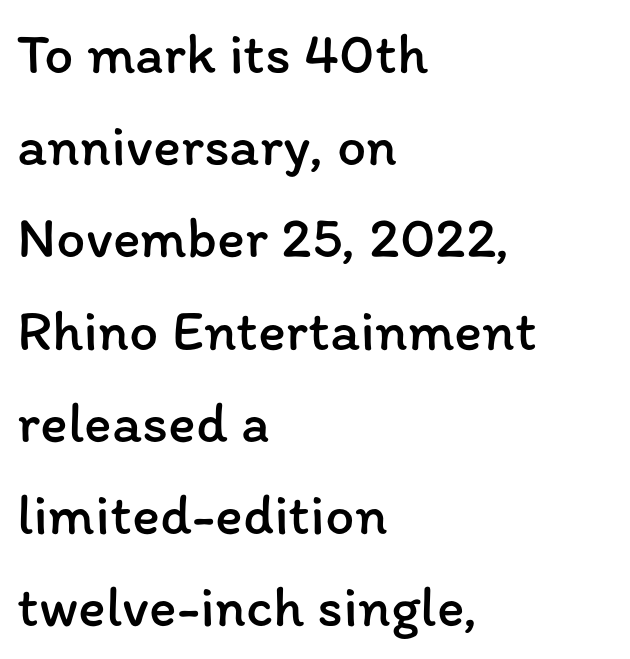
Tracking value appears to be zero — textbook default spacing. Varying glyph widths throughout — classic text-font behaviour. Stems here are at most as thick as an everyday book face. Lines of text with bare space underneath. The lines sit at an ordinary, default distance from one another. If you drew a line through each stem, it would be perfectly vertical.
